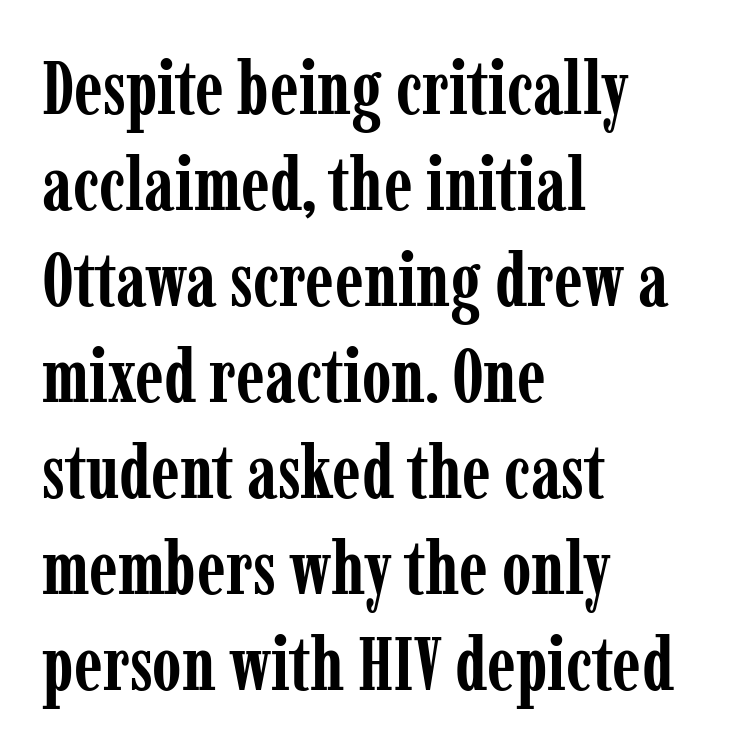
{"serif": "yes", "italic": "no", "bold": "yes", "weight": "semibold", "width": "condensed", "stroke_contrast": "low", "x_height": "medium", "monospaced": "no", "underline": "no", "align": "left", "line_spacing": "normal", "line_spacing_ratio": 1.28, "letter_spacing": "normal", "letter_spacing_em": 0.0, "glyph_px": 75}
